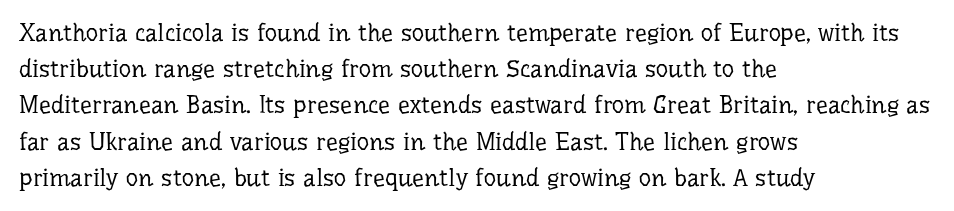
{"italic": "no", "bold": "no", "underline": "no", "align": "left", "line_spacing": "normal", "line_spacing_ratio": 1.51, "letter_spacing": "normal", "letter_spacing_em": 0.0, "glyph_px": 24}
